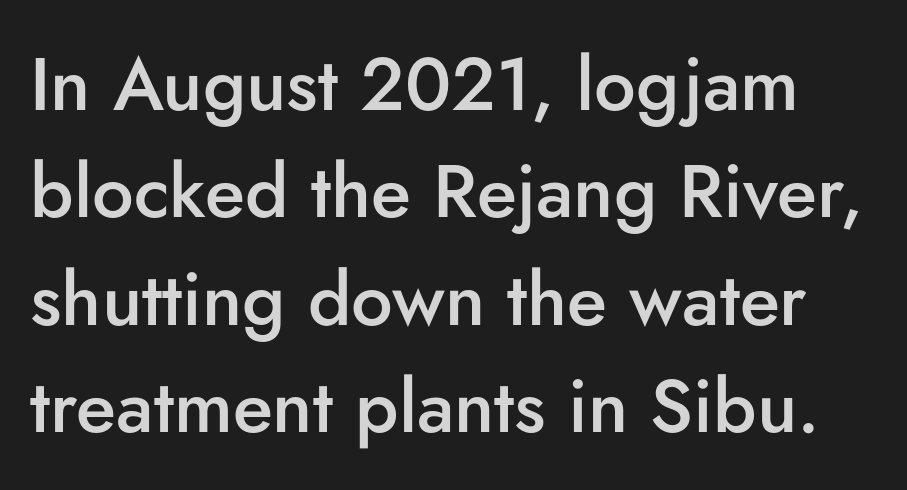
Q: Is the text bold? A: Semi-bold.
Q: Is the text italic (slanted)? A: No, it is upright.
Q: Is the typeface a serif or a sans-serif typeface? A: Sans-serif.
Q: Is the text underlined? A: No.
Q: Is the spacing between letters normal or unusually wide? A: Normal.
Q: Is the spacing between lines tight, normal or loose? A: Normal.
Q: Width (condensed, normal, or wide)? A: Normal.
Q: Stroke contrast? A: Low.
Q: x-height? A: Small.
Q: Monospaced? A: No.
